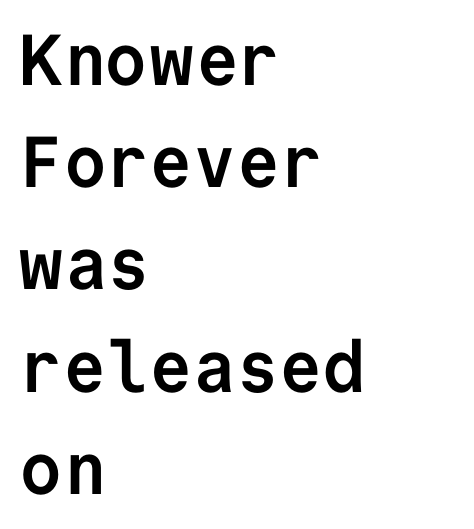
The image shows 72 px semibold sans-serif type, upright, monospaced; set left-aligned, normal line spacing (1.42x), normal letter spacing, not underlined; low stroke contrast and a medium x-height.
